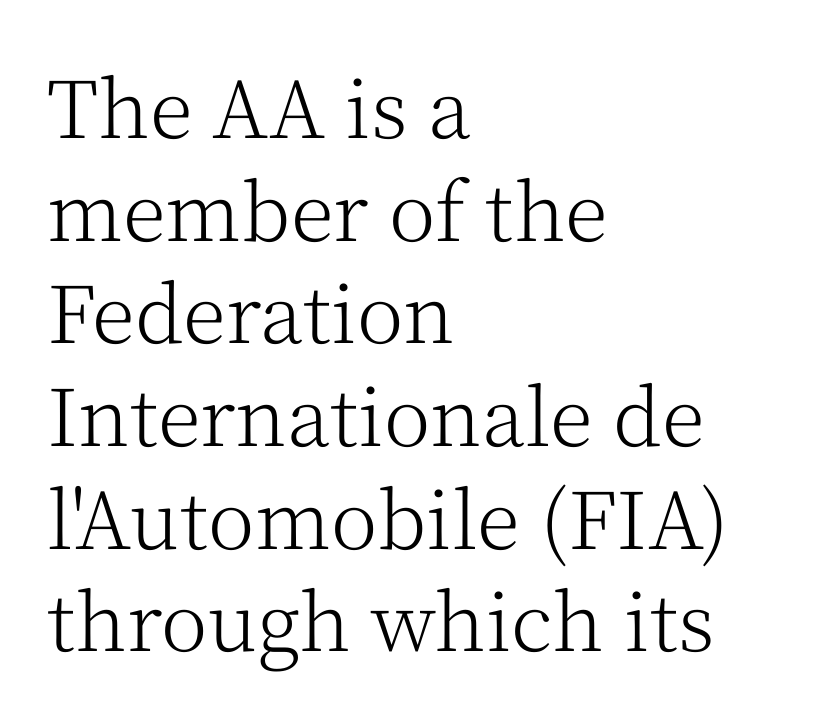
The setting favours the left margin, as ordinary paragraphs usually do. Words appear dense and cohesive because spacing is normal. On a weight scale, this lands at 450 or below. The typography opts for an upright posture over an oblique one. Do the characters align in a grid? No, the font is proportional.
